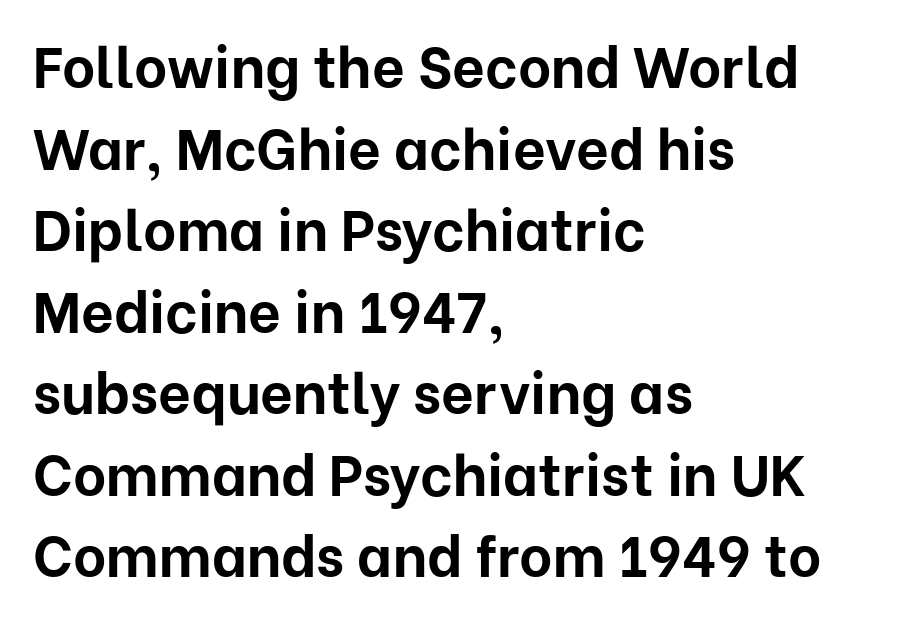
Q: Is the text bold? A: Yes.
Q: Is the text italic (slanted)? A: No, it is upright.
Q: Is the typeface a serif or a sans-serif typeface? A: Sans-serif.
Q: Is the text underlined? A: No.
Q: How is the paragraph aligned? A: Left-aligned.
Q: Is the spacing between letters normal or unusually wide? A: Normal.
Q: Is the spacing between lines tight, normal or loose? A: Normal.
Q: Width (condensed, normal, or wide)? A: Normal.
Q: Stroke contrast? A: Low.
Q: x-height? A: Medium.
Q: Monospaced? A: No.
